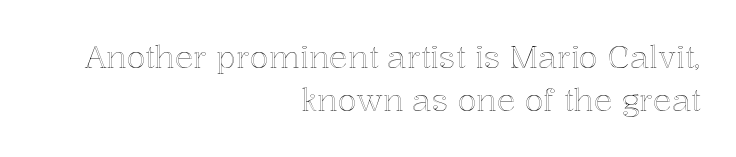
The image shows 31 px text type, upright; set right-aligned, normal line spacing (1.4x), normal letter spacing, not underlined; a medium x-height.
